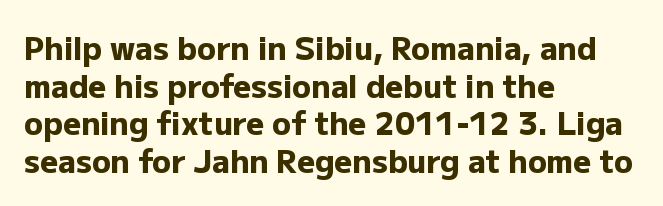
{"serif": "no", "italic": "no", "bold": "yes", "weight": "heavy", "width": "normal", "stroke_contrast": "low", "x_height": "medium", "monospaced": "no", "underline": "no", "align": "left", "line_spacing_ratio": 1.21, "letter_spacing": "normal", "letter_spacing_em": 0.0, "glyph_px": 31}
